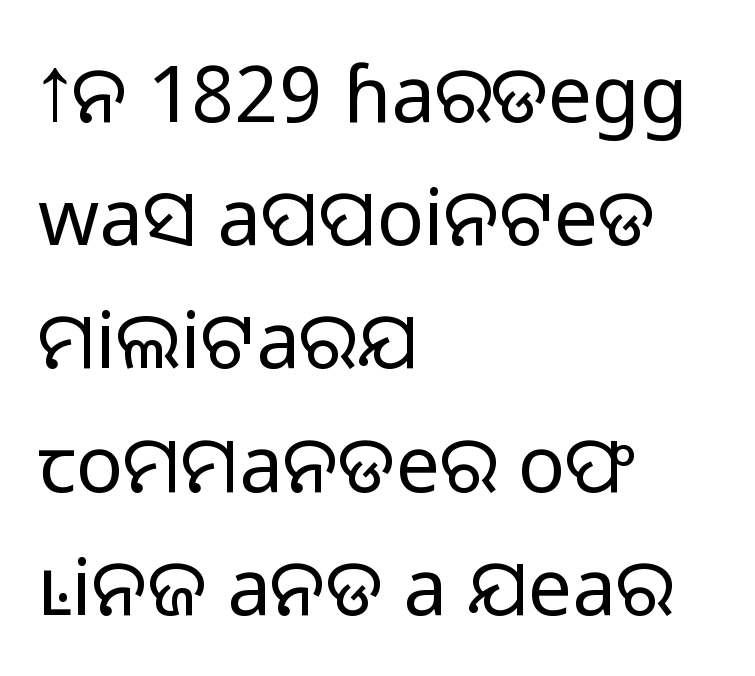
Q: Is the text bold? A: No.
Q: Is the text italic (slanted)? A: No, it is upright.
Q: Is the typeface a serif or a sans-serif typeface? A: Sans-serif.
Q: Is the text underlined? A: No.
Q: How is the paragraph aligned? A: Left-aligned.
Q: Is the spacing between letters normal or unusually wide? A: Normal.
Q: Is the spacing between lines tight, normal or loose? A: Normal.
Q: Width (condensed, normal, or wide)? A: Normal.
Q: Stroke contrast? A: Low.
Q: x-height? A: Medium.
Q: Monospaced? A: No.
